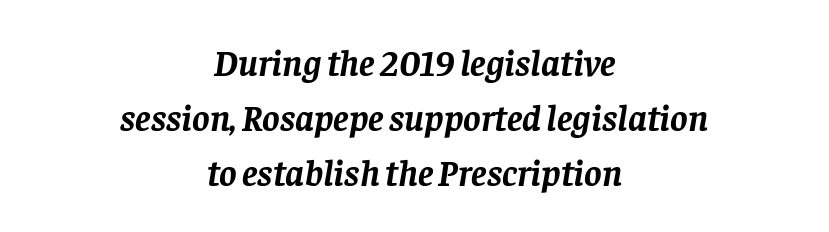
Yep, that's italic — everything's leaning. Spacing verdict: proportional, widths tailored to each character. Typeset on center — no edge is straight. The passage shown is typeset with a serif family. Glance below the letters and you will spot only blank space. The lines sit at an ordinary, default distance from one another.
